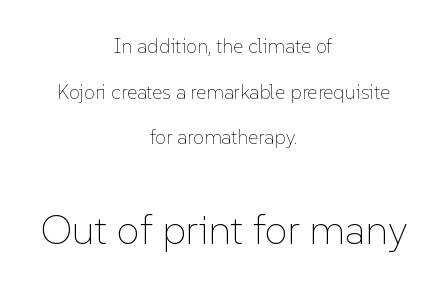
The image shows 41 px thin type, upright; set centered, loose line spacing (2.28x), normal letter spacing, not underlined; the second (bottom) block is 2.05x larger; low stroke contrast and a medium x-height.
